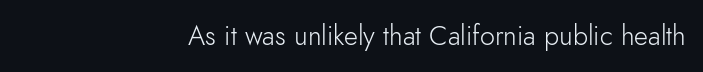
The image shows 27 px text type, upright; set right-aligned, normal letter spacing, not underlined.
